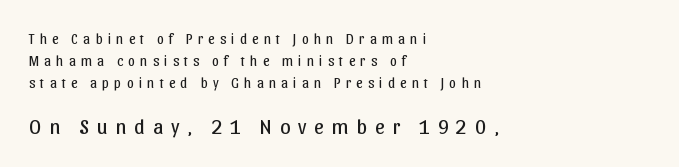
{"italic": "no", "bold": "no", "underline": "no", "align": "left", "line_spacing": "normal", "line_spacing_ratio": 1.57, "letter_spacing": "wide", "letter_spacing_em": 0.37, "larger_block": "second", "size_ratio": 1.5, "glyph_px": 21}
